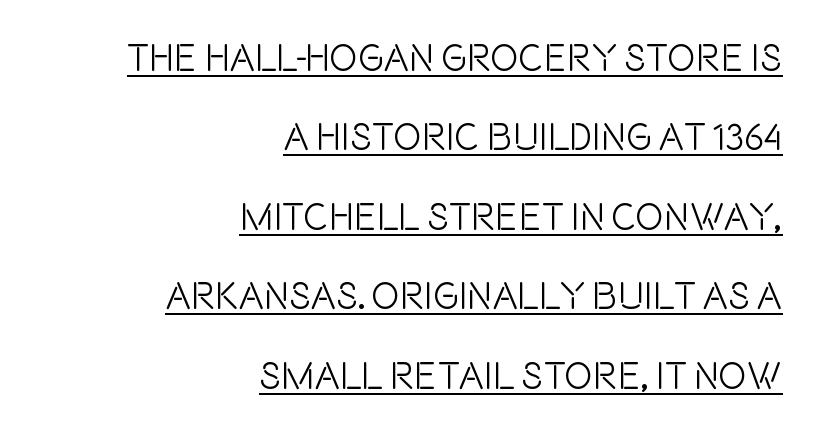
Classification — sans serif. The string is rendered with underlining switched on. In CSS terms this would be text-align: right. The passage shown is typed in a proportional face where columns would drift. A typesetter would mark this as roman, not italic. The type is set solid horizontally, with unmodified tracking.
